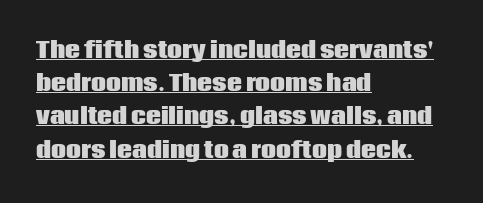
The image shows 21 px bold type, upright; set left-aligned, normal line spacing (1.58x), normal letter spacing, underlined.
